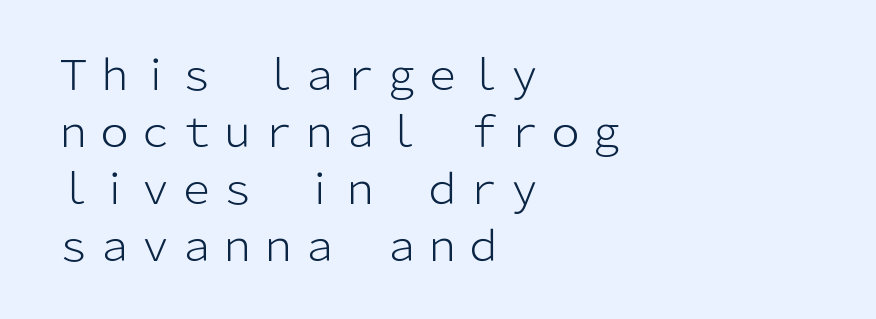
The image shows 41 px light sans-serif type, upright; set left-aligned, normal line spacing (1.39x), normal letter spacing, not underlined; low stroke contrast and a medium x-height.
